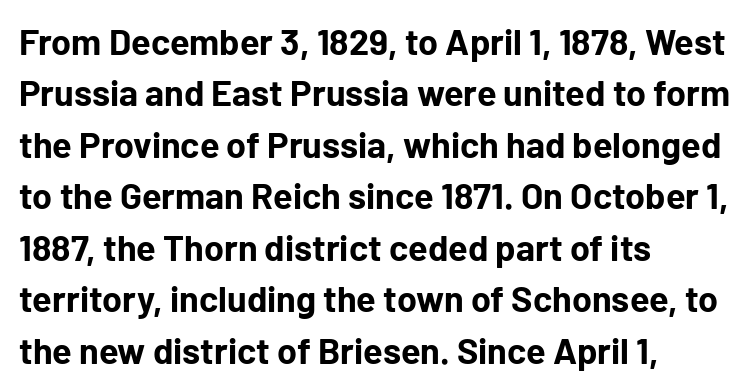
Q: Is the text bold? A: Yes.
Q: Is the text italic (slanted)? A: No, it is upright.
Q: Is the typeface a serif or a sans-serif typeface? A: Sans-serif.
Q: Is the text underlined? A: No.
Q: How is the paragraph aligned? A: Left-aligned.
Q: Is the spacing between letters normal or unusually wide? A: Normal.
Q: Is the spacing between lines tight, normal or loose? A: Normal.
Q: Width (condensed, normal, or wide)? A: Normal.
Q: Stroke contrast? A: Low.
Q: x-height? A: Medium.
Q: Monospaced? A: No.
